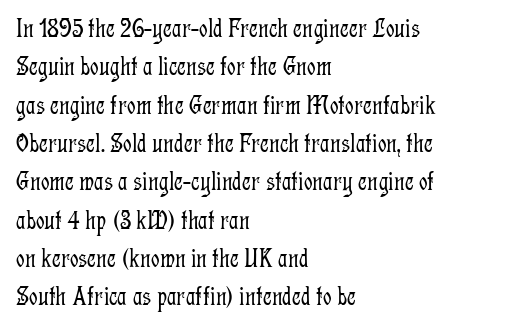
{"italic": "no", "bold": "no", "underline": "no", "align": "left", "line_spacing": "normal", "line_spacing_ratio": 1.42, "letter_spacing": "normal", "letter_spacing_em": 0.0, "glyph_px": 27}
